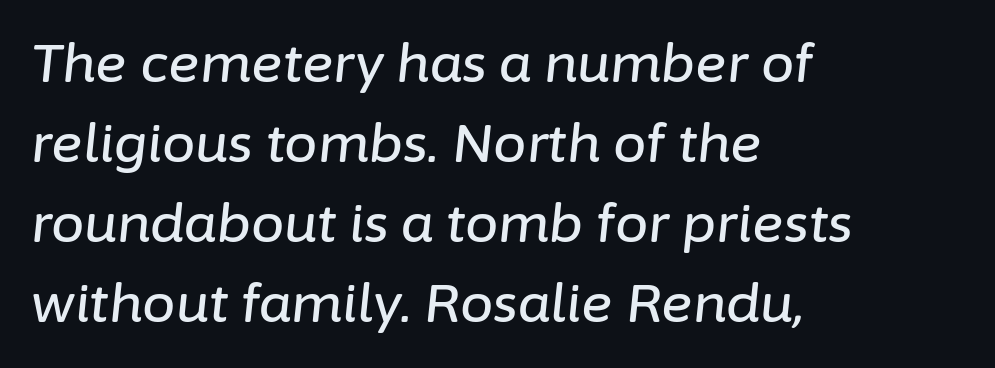
The image shows 53 px text type, italic (leaning right); set left-aligned, normal line spacing (1.51x), normal letter spacing, not underlined; low stroke contrast and a medium x-height.
